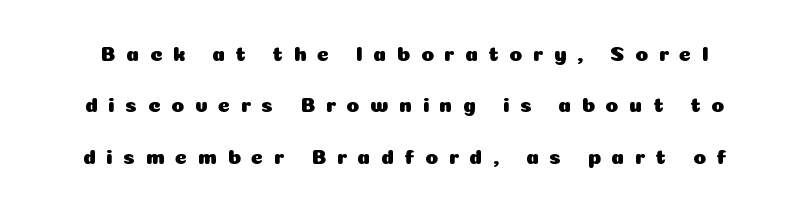
In terms of letterspacing, this is a distinctly airy, spread setting. Each new line begins a long way beneath the previous one. This is the regular roman posture of the typeface. Clear beneath every line of the passage.
